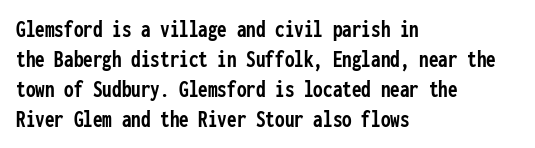
Q: Is the text bold? A: Yes.
Q: Is the text italic (slanted)? A: No, it is upright.
Q: Is the text underlined? A: No.
Q: How is the paragraph aligned? A: Left-aligned.
Q: Is the spacing between letters normal or unusually wide? A: Normal.
Q: Is the spacing between lines tight, normal or loose? A: Normal.
